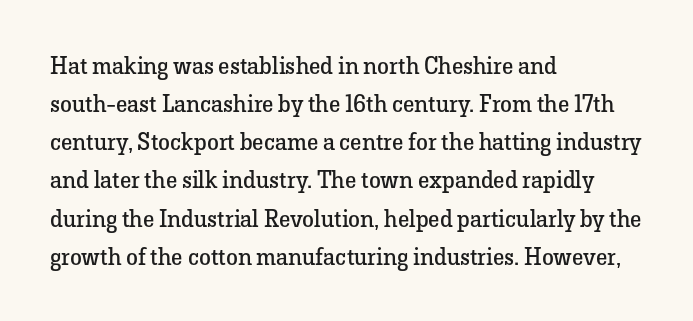
Q: Is the text bold? A: No.
Q: Is the text italic (slanted)? A: No, it is upright.
Q: Is the text underlined? A: No.
Q: How is the paragraph aligned? A: Left-aligned.
Q: Is the spacing between letters normal or unusually wide? A: Normal.
Q: Is the spacing between lines tight, normal or loose? A: Normal.
